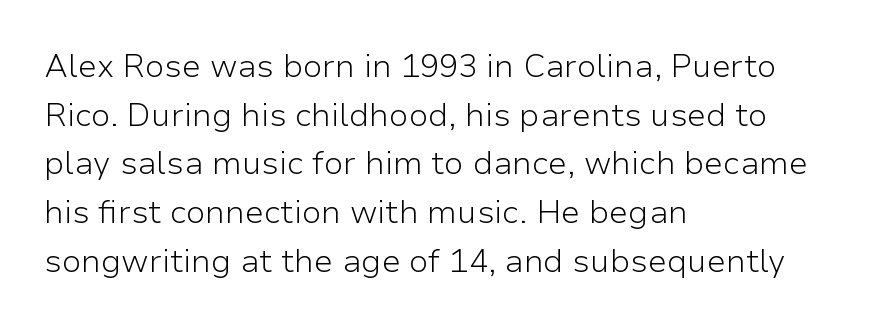
Q: Is the text bold? A: No.
Q: Is the text italic (slanted)? A: No, it is upright.
Q: Is the typeface a serif or a sans-serif typeface? A: Sans-serif.
Q: Is the text underlined? A: No.
Q: How is the paragraph aligned? A: Left-aligned.
Q: Is the spacing between letters normal or unusually wide? A: Normal.
Q: Is the spacing between lines tight, normal or loose? A: Normal.
Q: Width (condensed, normal, or wide)? A: Normal.
Q: Stroke contrast? A: Low.
Q: x-height? A: Medium.
Q: Monospaced? A: No.
